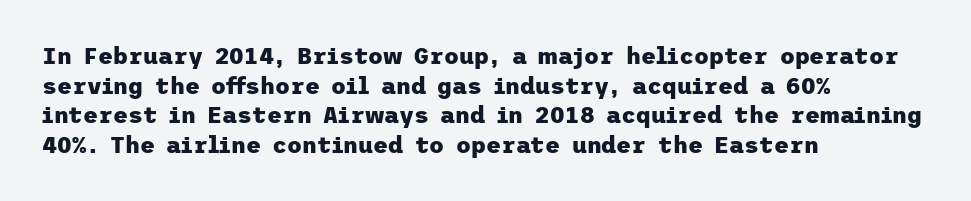
The image shows 23 px bold type, upright; set left-aligned, normal line spacing (1.29x), normal letter spacing, not underlined.
